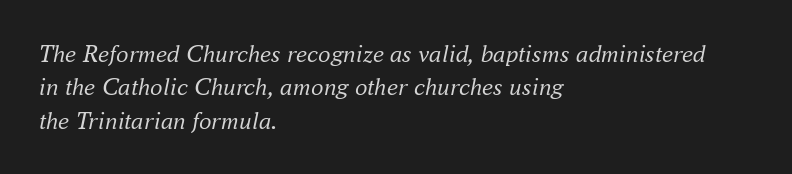
Q: Is the text bold? A: No.
Q: Is the text italic (slanted)? A: Yes, it leans right by about 16 degrees.
Q: Is the text underlined? A: No.
Q: How is the paragraph aligned? A: Left-aligned.
Q: Is the spacing between letters normal or unusually wide? A: Normal.
Q: Is the spacing between lines tight, normal or loose? A: Normal.
